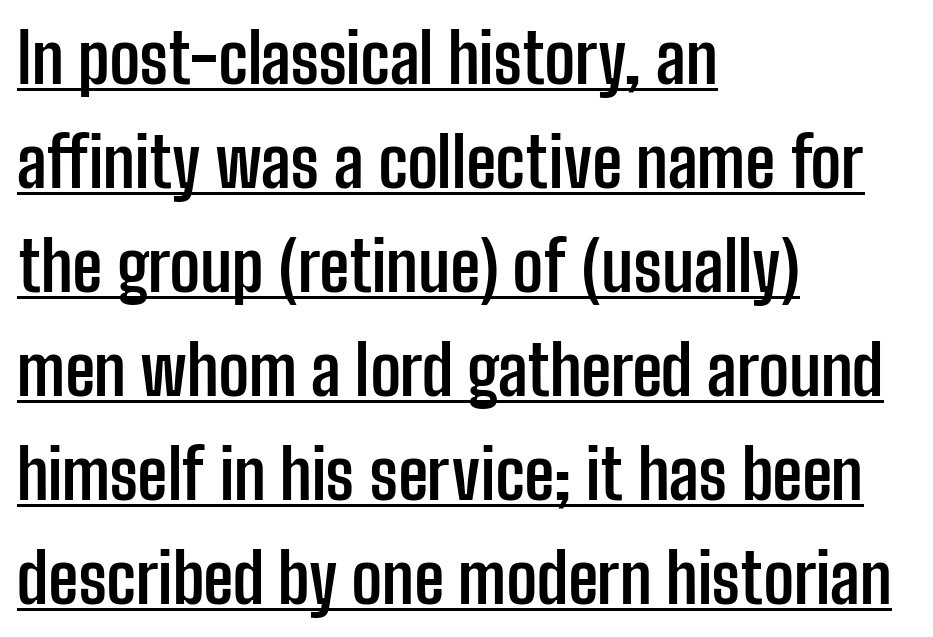
Q: Is the text bold? A: Yes.
Q: Is the text italic (slanted)? A: No, it is upright.
Q: Is the typeface a serif or a sans-serif typeface? A: Sans-serif.
Q: Is the text underlined? A: Yes.
Q: How is the paragraph aligned? A: Left-aligned.
Q: Is the spacing between letters normal or unusually wide? A: Normal.
Q: Is the spacing between lines tight, normal or loose? A: Normal.
Q: Width (condensed, normal, or wide)? A: Condensed.
Q: Stroke contrast? A: Low.
Q: x-height? A: Medium.
Q: Monospaced? A: No.
